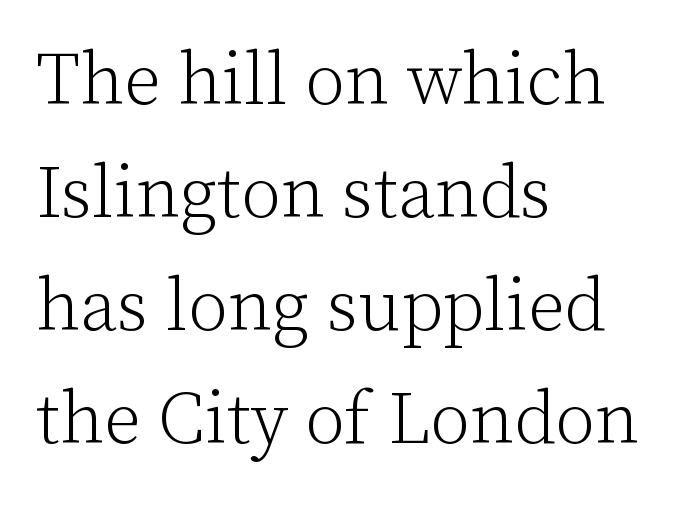
The type family on display is of the serif kind. This is roman type, the default non-slanted kind. You could call the tracking neutral — neither tight nor loose. Left-aligned paragraph, ragged on the right.
